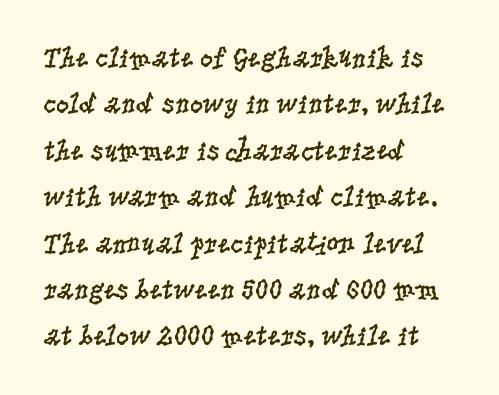
Q: Is the text bold? A: No.
Q: Is the typeface a serif or a sans-serif typeface? A: Serif.
Q: Is the text underlined? A: No.
Q: How is the paragraph aligned? A: Left-aligned.
Q: Is the spacing between letters normal or unusually wide? A: Normal.
Q: Is the spacing between lines tight, normal or loose? A: Normal.
Q: Width (condensed, normal, or wide)? A: Condensed.
Q: Stroke contrast? A: Low.
Q: x-height? A: Large.
Q: Monospaced? A: No.
